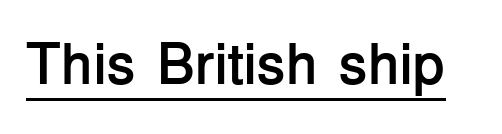
Q: Is the text bold? A: Yes.
Q: Is the text italic (slanted)? A: No, it is upright.
Q: Is the typeface a serif or a sans-serif typeface? A: Sans-serif.
Q: Is the text underlined? A: Yes.
Q: Is the spacing between letters normal or unusually wide? A: Normal.
Q: Width (condensed, normal, or wide)? A: Normal.
Q: Stroke contrast? A: Low.
Q: x-height? A: Medium.
Q: Monospaced? A: No.
